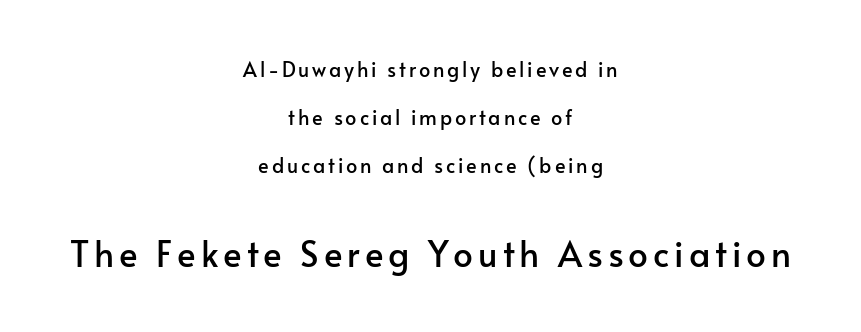
The image shows 35 px sans-serif type, upright; set centered, loose line spacing (2.41x), not underlined; the second (bottom) block is 1.75x larger; low stroke contrast and a small x-height.
